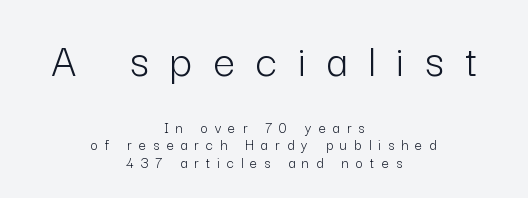
Look at the bottom of the vertical strokes: they stop flat, with no serifs. Stroke thickness stays within the range of a standard reading face or lighter. This rendering features lettering with no underline. Cramped leading. Vertical strokes here are truly vertical. Visually, the top section dominates because its glyphs are scaled up.
